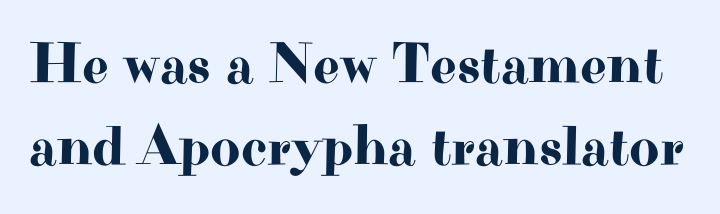
The rendering uses a moderate line-height, typical for paragraphs. These lines were composed using upright roman letters. The glyphs are unaccompanied by any horizontal stroke below them. You can tell from the footed stems that serif type was used.
